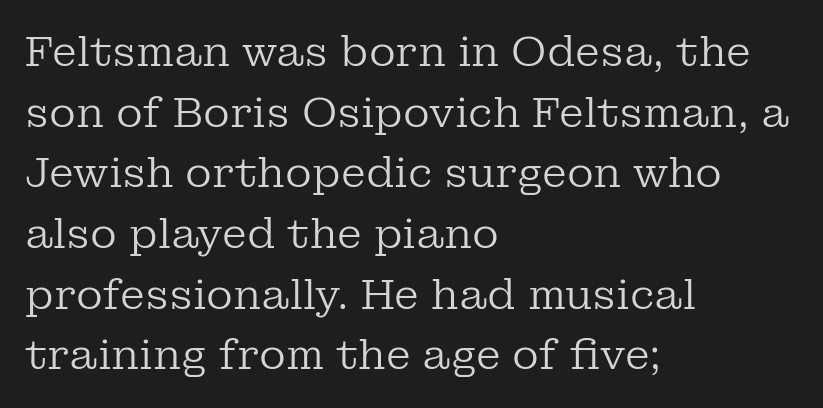
The image shows 41 px regular-weight serif type, upright; set left-aligned, normal line spacing (1.48x), normal letter spacing, not underlined; low stroke contrast and a medium x-height.
